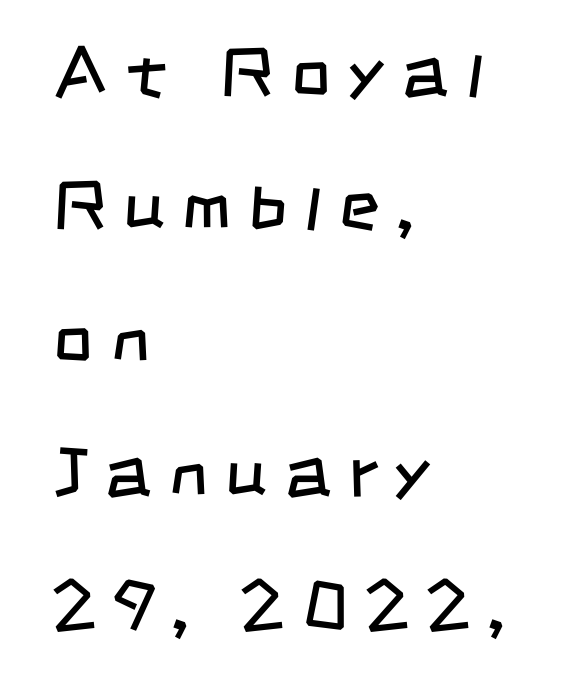
Note: no serifs on the glyphs. Nobody drew a line under any word here. The font sits on the lighter half of the weight spectrum, regular included. Reading down the column, the eye jumps a long way to each next line. Varying glyph widths throughout — classic text-font behaviour.
